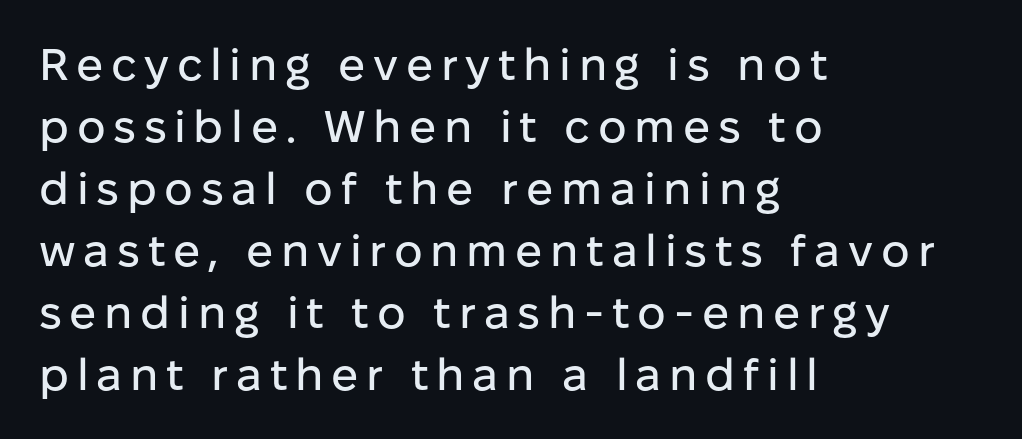
Descenders hang freely into open space. Is this a sans? Yes — the strokes have no serifs. Each new line begins a customary step beneath the previous one. The face used here is proportionally spaced, like ordinary book or web type.
